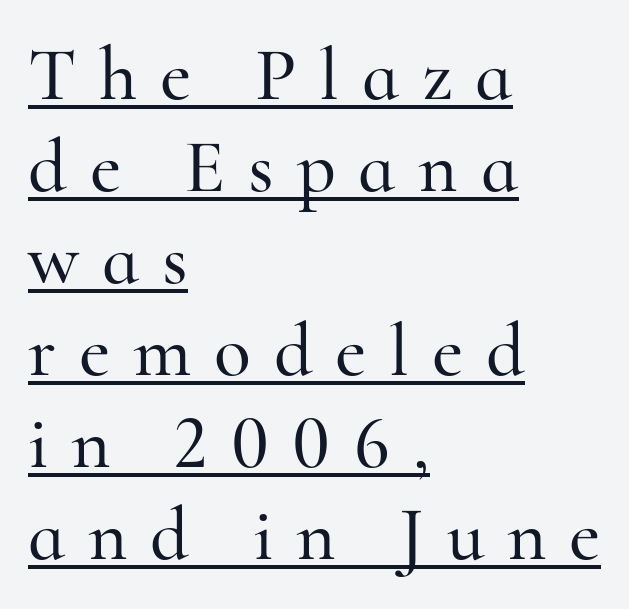
Someone cranked the tracking dial way up on this one. Which margin do the lines hug? The left one — the right edge is uneven. Ascenders rise straight up at ninety degrees. Each line of the rendering has a horizontal stroke beneath the glyphs.
